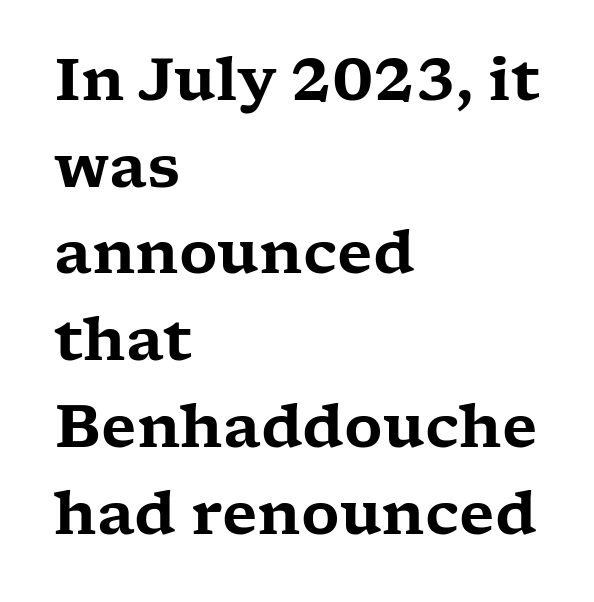
This sample has the flowing, uneven cadence of proportional lettering. Do the letters lean? They stand straight. The vertical gap from one line to the next is medium. The paragraph shown leans on its left margin.
